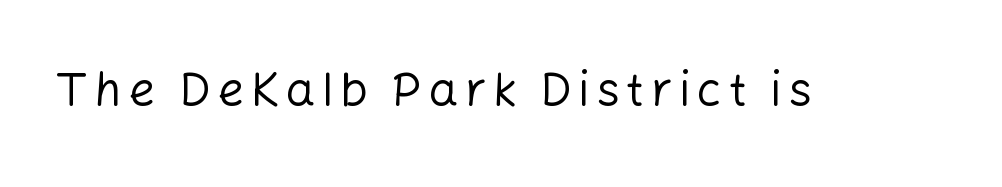
{"serif": "no", "italic": "no", "bold": "no", "weight": "regular", "width": "normal", "stroke_contrast": "low", "x_height": "medium", "monospaced": "no", "underline": "no", "glyph_px": 47}
